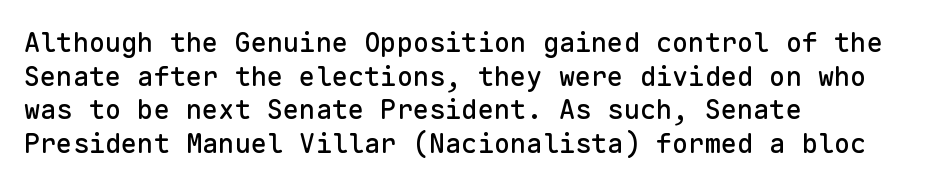
This is the regular roman posture of the typeface. Does extra space separate the letters? No, they use regular spacing. One-word summary of the alignment: left. How would I describe the line gaps? Plain and ordinary.
